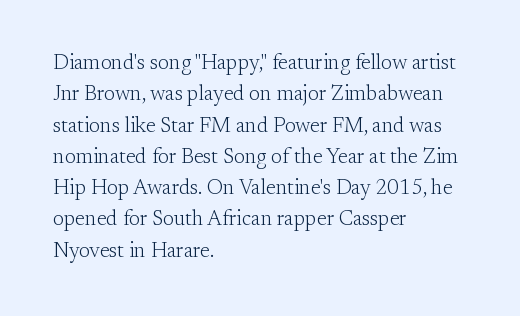
Q: Is the text bold? A: No.
Q: Is the text italic (slanted)? A: No, it is upright.
Q: Is the text underlined? A: No.
Q: How is the paragraph aligned? A: Left-aligned.
Q: Is the spacing between letters normal or unusually wide? A: Normal.
Q: Is the spacing between lines tight, normal or loose? A: Normal.
